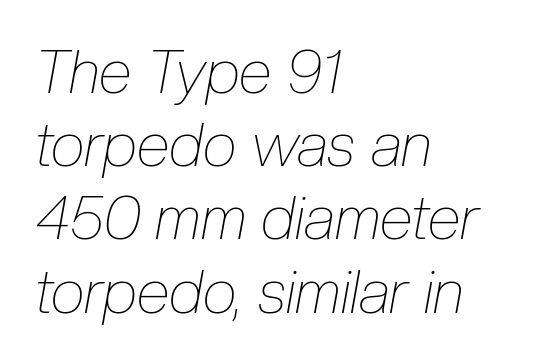
{"italic": "yes", "lean": "right", "slant_degrees": 10, "bold": "no", "weight": "thin", "width": "condensed", "stroke_contrast": "low", "x_height": "medium", "monospaced": "no", "underline": "no", "align": "left", "line_spacing_ratio": 1.2, "letter_spacing": "normal", "letter_spacing_em": 0.0, "glyph_px": 61}
